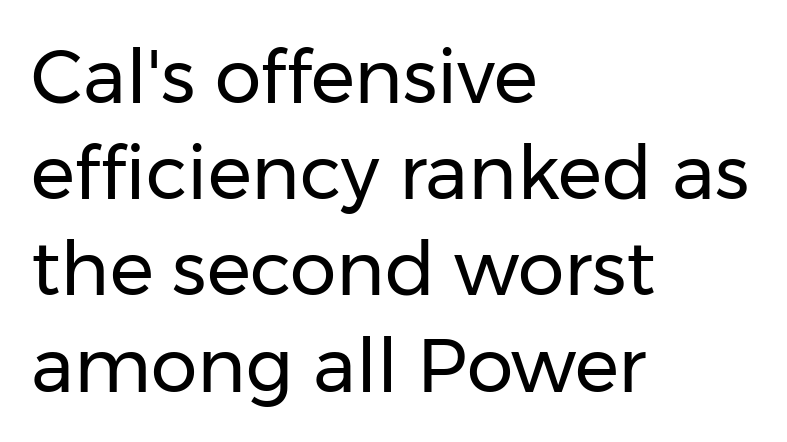
{"serif": "no", "italic": "no", "bold": "no", "weight": "regular", "width": "normal", "stroke_contrast": "low", "x_height": "medium", "monospaced": "no", "underline": "no", "align": "left", "line_spacing": "normal", "line_spacing_ratio": 1.3, "letter_spacing": "normal", "letter_spacing_em": 0.0, "glyph_px": 74}
